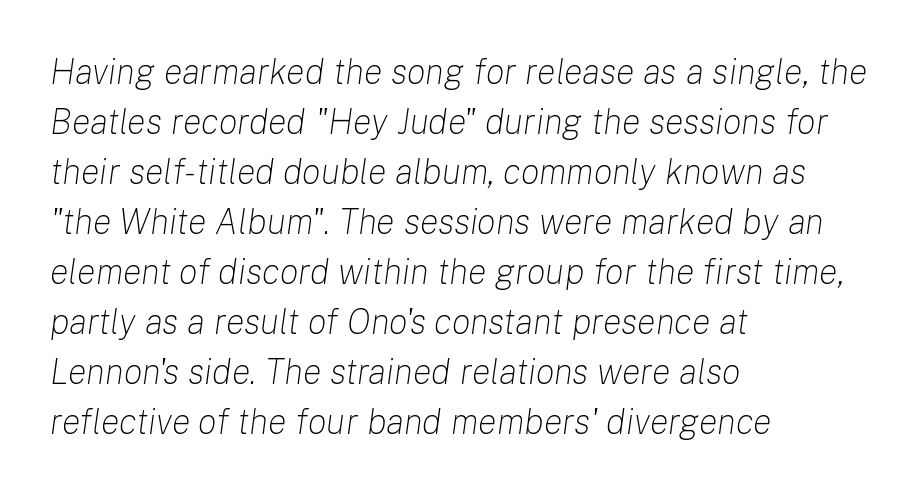
Quick note: interline space is typical. Look at the tracking — it's just the regular setting, nothing added. No chunkiness to these letters — they're not bold. A student would call this left alignment; a typographer would say flush left, rag right. This sample has the flowing, uneven cadence of proportional lettering. Is the type slanted? Yes — the strokes lean at a clear angle.
